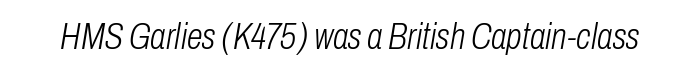
Q: Is the text bold? A: No.
Q: Is the text italic (slanted)? A: Yes, it leans right by about 10 degrees.
Q: Is the text underlined? A: No.
Q: Is the spacing between letters normal or unusually wide? A: Normal.
Q: Width (condensed, normal, or wide)? A: Condensed.
Q: Stroke contrast? A: Low.
Q: x-height? A: Medium.
Q: Monospaced? A: No.
